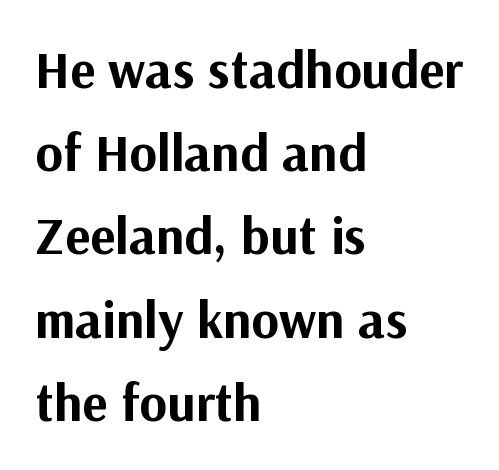
Strong, thick strokes mark this as bold type. The zone under the glyphs is completely vacant. Tracking here is standard; glyphs follow each other at the usual distance. These lines are rendered in a variable-pitch font. The lines sit at an ordinary, default distance from one another. Left-aligned paragraph, ragged on the right.
